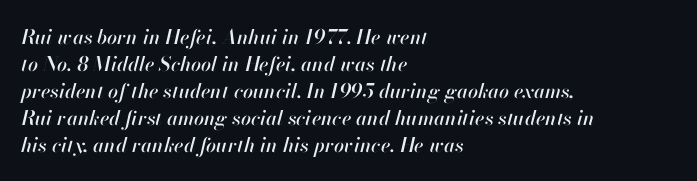
Q: Is the text italic (slanted)? A: Yes, it leans right by about 13 degrees.
Q: Is the text underlined? A: No.
Q: How is the paragraph aligned? A: Left-aligned.
Q: Is the spacing between letters normal or unusually wide? A: Normal.
Q: Is the spacing between lines tight, normal or loose? A: Normal.
